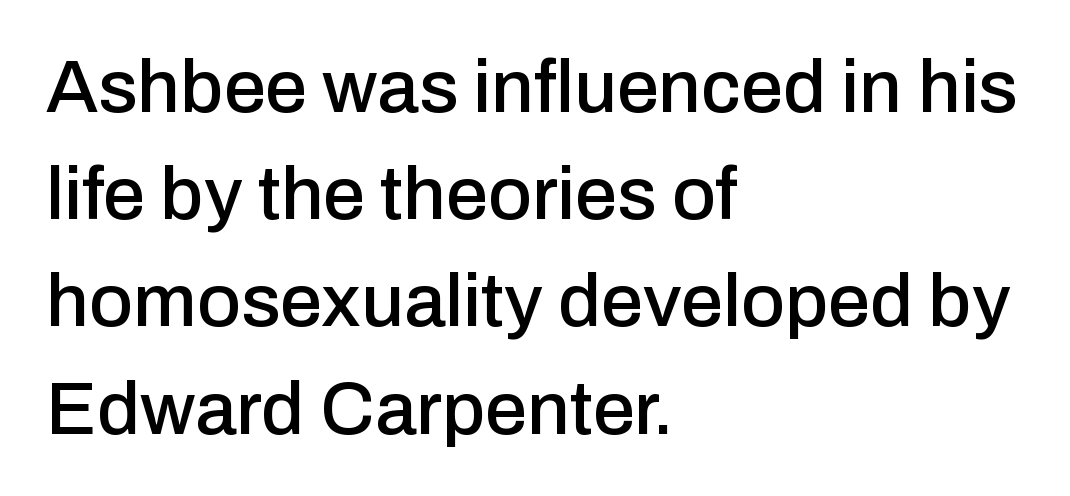
{"serif": "no", "italic": "no", "width": "normal", "stroke_contrast": "low", "x_height": "medium", "monospaced": "no", "underline": "no", "align": "left", "line_spacing": "normal", "line_spacing_ratio": 1.43, "letter_spacing": "normal", "letter_spacing_em": 0.0, "glyph_px": 75}
